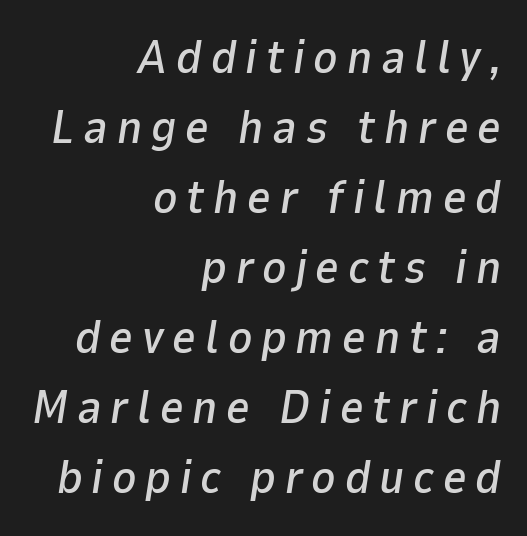
The image shows 46 px text type, italic (leaning right); set right-aligned, normal line spacing (1.52x), not underlined; low stroke contrast and a medium x-height.
